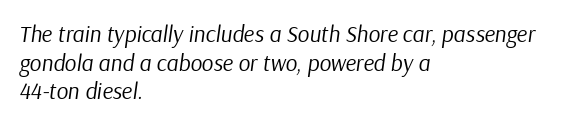
{"italic": "yes", "lean": "right", "slant_degrees": 9, "bold": "no", "underline": "no", "align": "left", "line_spacing": "normal", "line_spacing_ratio": 1.25, "letter_spacing": "normal", "letter_spacing_em": 0.0, "glyph_px": 23}
